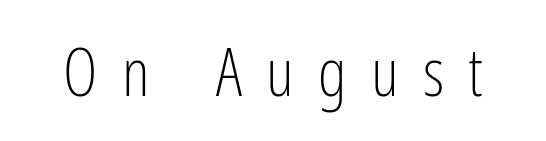
Inter-character spacing is expanded well beyond the font's built-in metrics. The typeface has the unassuming heft of standard copy or less. Think of a printed novel: that variable character pitch is what you see here. The typography opts for an upright posture over an oblique one. Letters rest on an invisible, unmarked baseline. Does the type have serifs? No, each stem ends abruptly.
